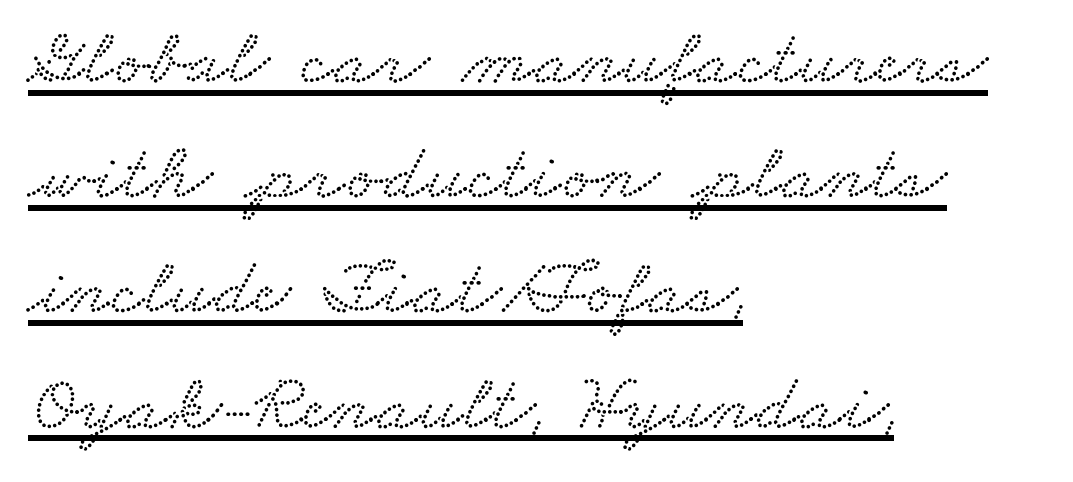
The image shows 80 px wide serif type; set left-aligned, normal line spacing (1.44x), normal letter spacing, underlined; low stroke contrast and a small x-height.
